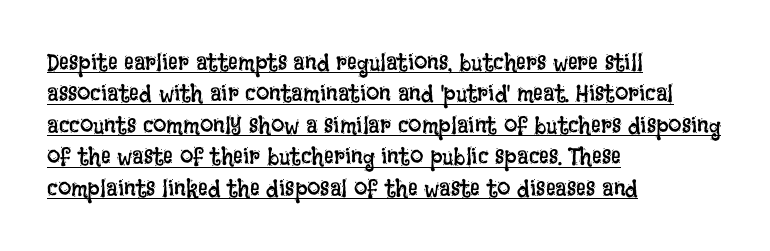
The image shows 24 px text type, upright; set left-aligned, normal line spacing (1.31x), normal letter spacing, underlined.
